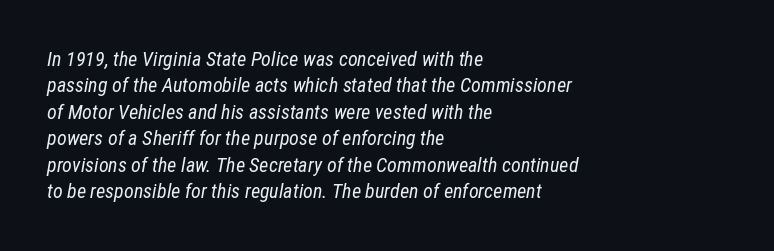
The image shows 20 px text type, italic (leaning right); set left-aligned, normal line spacing (1.32x), normal letter spacing, not underlined.
